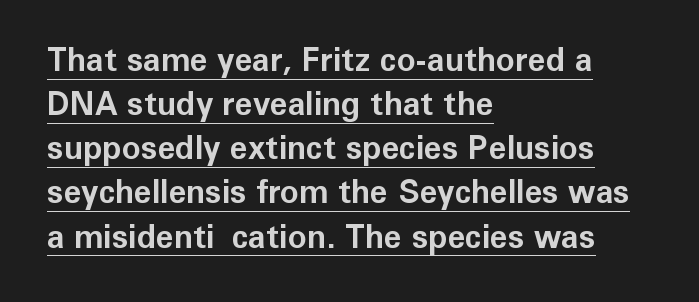
The image shows 32 px bold sans-serif type, upright; set left-aligned, normal line spacing (1.38x), normal letter spacing, underlined; low stroke contrast and a medium x-height.
